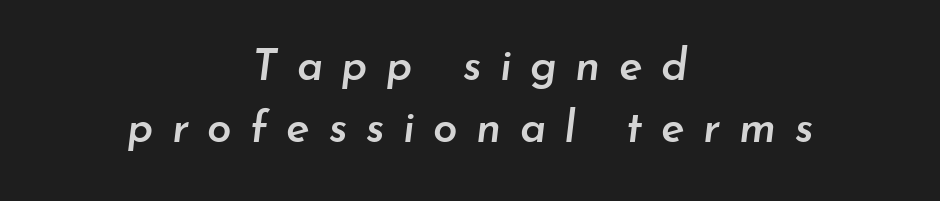
{"italic": "yes", "lean": "right", "slant_degrees": 7, "bold": "semi", "weight": "semibold", "width": "normal", "stroke_contrast": "low", "x_height": "small", "monospaced": "no", "underline": "no", "align": "center", "line_spacing": "normal", "line_spacing_ratio": 1.41, "letter_spacing": "wide", "letter_spacing_em": 0.42, "glyph_px": 44}
